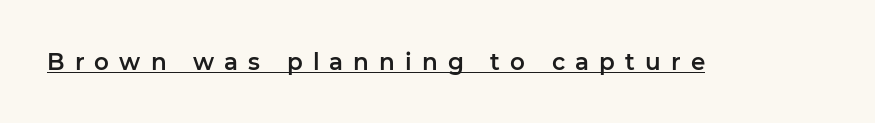
In terms of posture, this sample is upright. What stands out about the letter spacing? Its width — letters are far apart. The face used here appears with an underline applied.
